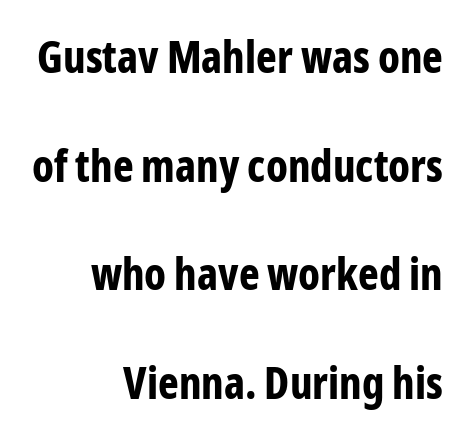
Q: Is the text bold? A: Yes.
Q: Is the text italic (slanted)? A: No, it is upright.
Q: Is the typeface a serif or a sans-serif typeface? A: Sans-serif.
Q: Is the text underlined? A: No.
Q: How is the paragraph aligned? A: Right-aligned.
Q: Is the spacing between letters normal or unusually wide? A: Normal.
Q: Is the spacing between lines tight, normal or loose? A: Loose.
Q: Width (condensed, normal, or wide)? A: Condensed.
Q: Stroke contrast? A: Low.
Q: x-height? A: Medium.
Q: Monospaced? A: No.
